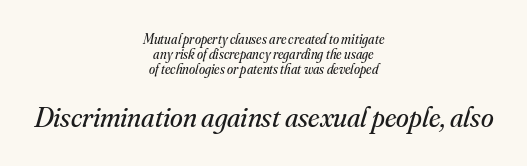
This sample is center-justified, so both line endings float freely. Stroke mass is kept to a normal reading level or below. The lettering tilts uniformly, giving the passage an italic look. Character size in the trailing block exceeds that of the leading block.
